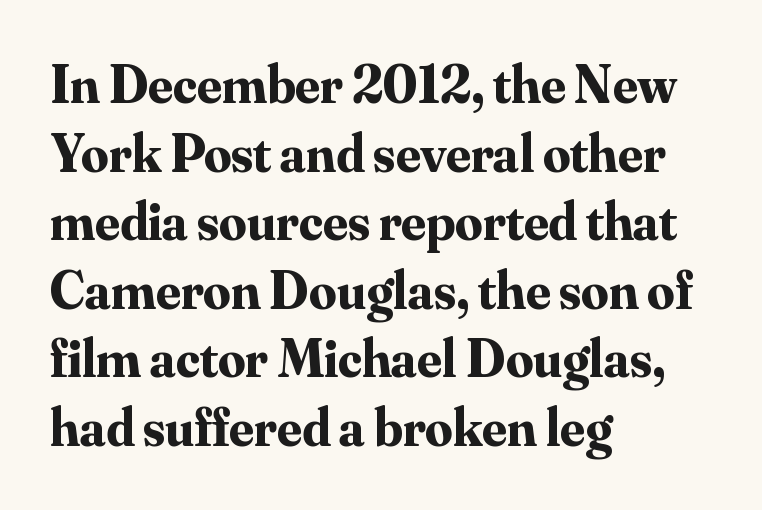
Q: Is the text bold? A: Yes.
Q: Is the text italic (slanted)? A: No, it is upright.
Q: Is the typeface a serif or a sans-serif typeface? A: Serif.
Q: Is the text underlined? A: No.
Q: How is the paragraph aligned? A: Left-aligned.
Q: Is the spacing between letters normal or unusually wide? A: Normal.
Q: Is the spacing between lines tight, normal or loose? A: Normal.
Q: Width (condensed, normal, or wide)? A: Normal.
Q: Stroke contrast? A: Medium.
Q: x-height? A: Small.
Q: Monospaced? A: No.
